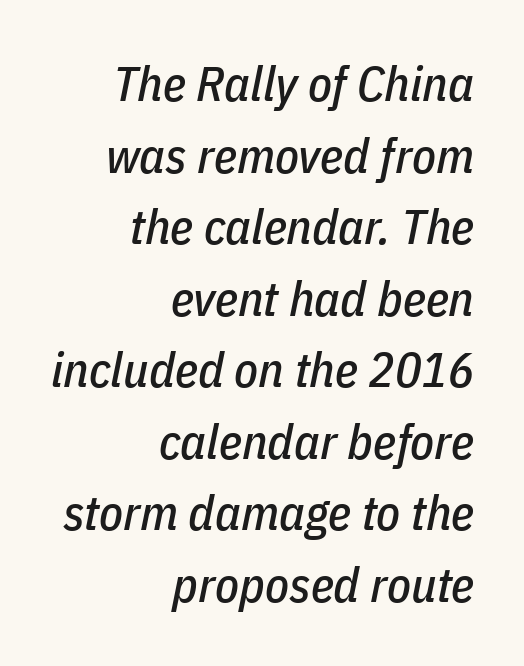
The image shows 49 px condensed type, italic (leaning right); set right-aligned, normal line spacing (1.46x), normal letter spacing, not underlined; low stroke contrast and a medium x-height.
